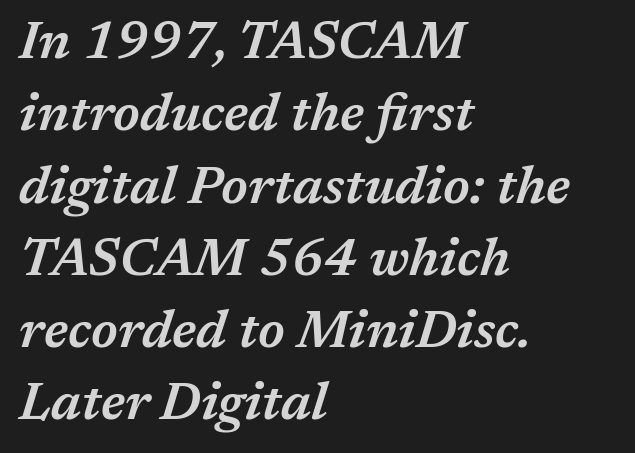
The image shows 52 px semibold type, italic (leaning right); set left-aligned, normal line spacing (1.39x), normal letter spacing, not underlined; medium stroke contrast and a medium x-height.
